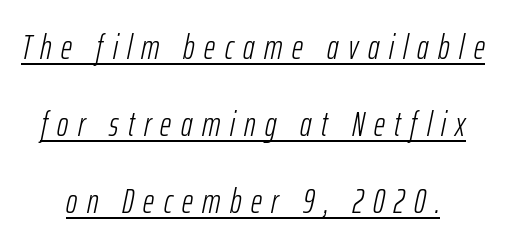
The face used here is proportionally spaced, like ordinary book or web type. One glance says open: line gaps are wider than usual. The letters are spread apart with noticeably loose tracking. An italicized treatment has been applied to the whole sample.
